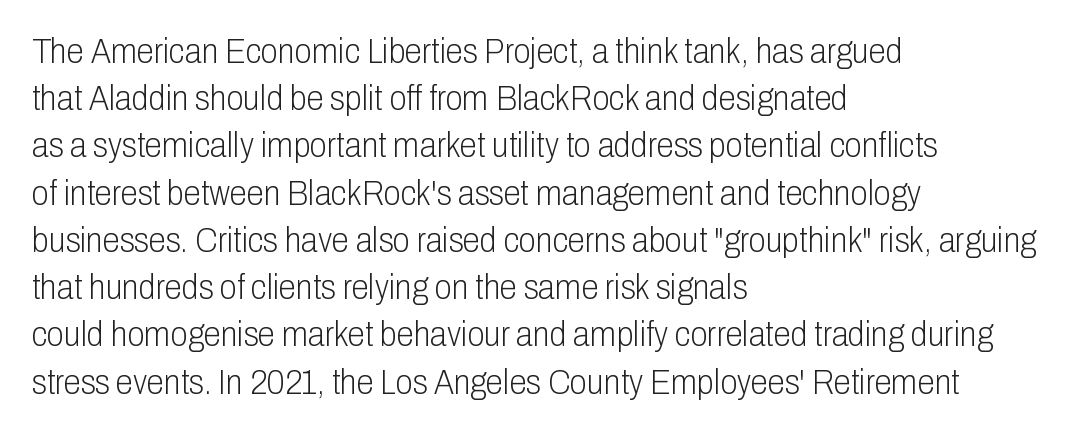
Spacing verdict: proportional, widths tailored to each character. Is there any slant? The stems are plumb. The line-height multiplier appears to be the usual default. Clear beneath every line of the passage. Observe the ordinary spacing: letters are neighbours, not strangers. Unlike a traditional serif, this face leaves its strokes unadorned.
